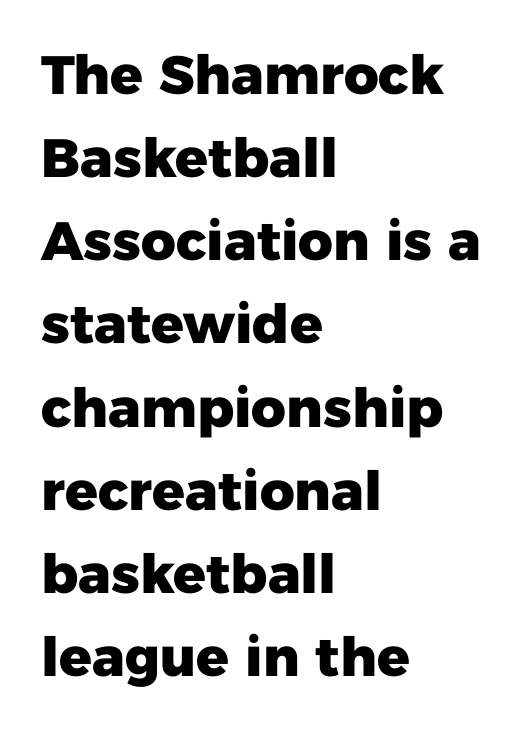
The image shows 54 px heavy sans-serif type, upright; set left-aligned, normal line spacing (1.54x), normal letter spacing, not underlined; low stroke contrast and a medium x-height.
